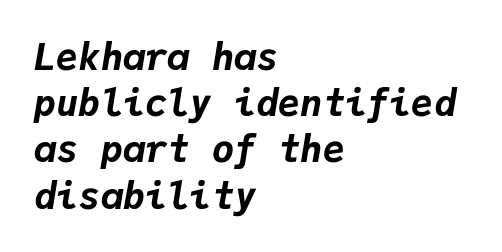
Q: Is the text bold? A: Yes.
Q: Is the text italic (slanted)? A: Yes, it leans right by about 9 degrees.
Q: Is the text underlined? A: No.
Q: How is the paragraph aligned? A: Left-aligned.
Q: Is the spacing between letters normal or unusually wide? A: Normal.
Q: Is the spacing between lines tight, normal or loose? A: Normal.
Q: Width (condensed, normal, or wide)? A: Normal.
Q: Stroke contrast? A: Low.
Q: x-height? A: Medium.
Q: Monospaced? A: Yes.
